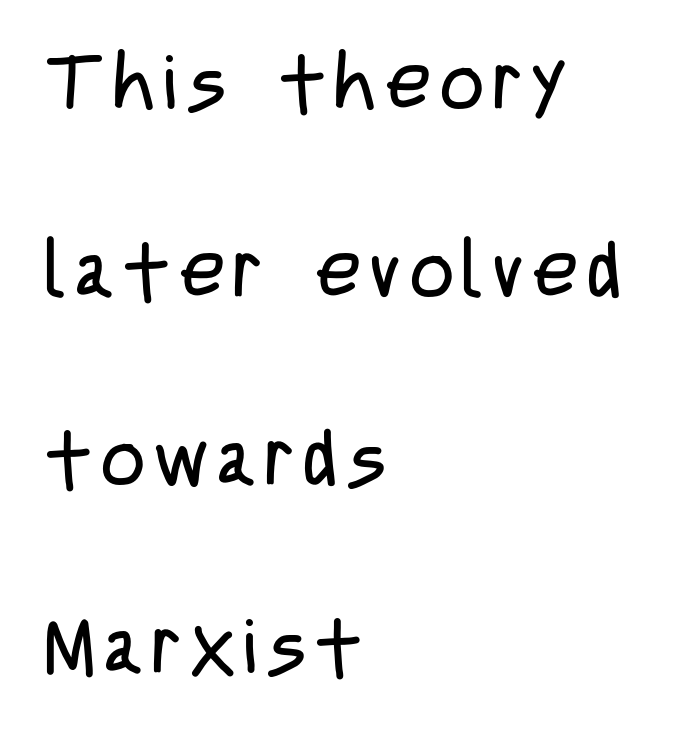
Q: Is the text bold? A: No.
Q: Is the text italic (slanted)? A: No, it is upright.
Q: Is the typeface a serif or a sans-serif typeface? A: Sans-serif.
Q: Is the text underlined? A: No.
Q: How is the paragraph aligned? A: Left-aligned.
Q: Is the spacing between lines tight, normal or loose? A: Loose.
Q: Width (condensed, normal, or wide)? A: Condensed.
Q: Stroke contrast? A: Low.
Q: x-height? A: Large.
Q: Monospaced? A: No.
